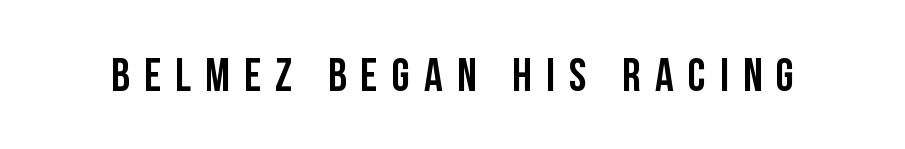
No feet cap the strokes, marking this as sans-serif type. You could not count columns in this text — the font is proportionally spaced. The letters stand straight up with perfectly vertical stems. A typesetter would call this heavily tracked-out type. Has an underline been added? It has not.
